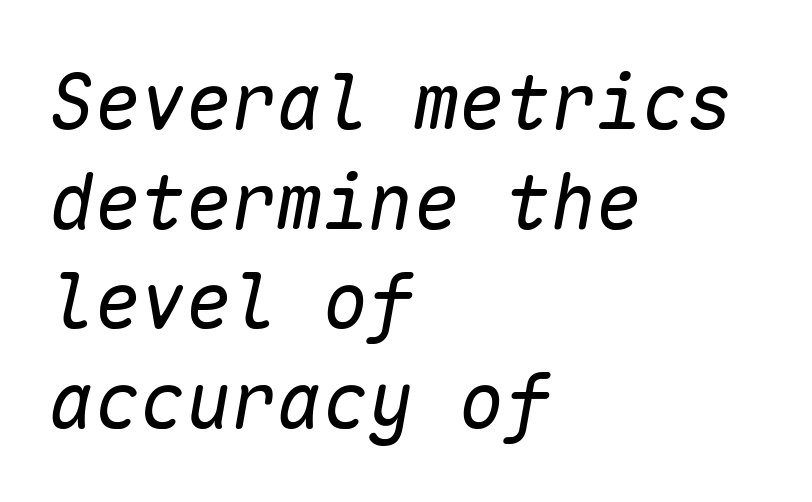
The axis of the letterforms is tilted away from vertical. Honestly, the row spacing looks completely unremarkable. Bare-footed words on every line. This sample uses plain, unmodified letter spacing. Reading down the block, your eye returns to a fixed left position each line. Fixed-width glyphs throughout — classic coding-font behaviour.
